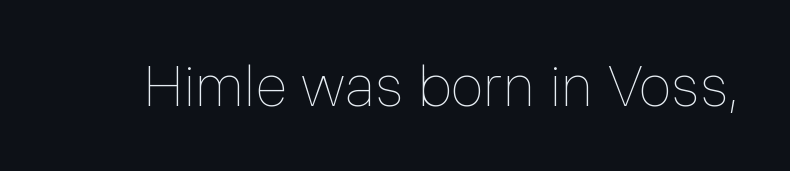
The image shows 57 px thin type, upright; set normal letter spacing, not underlined; low stroke contrast and a medium x-height.
